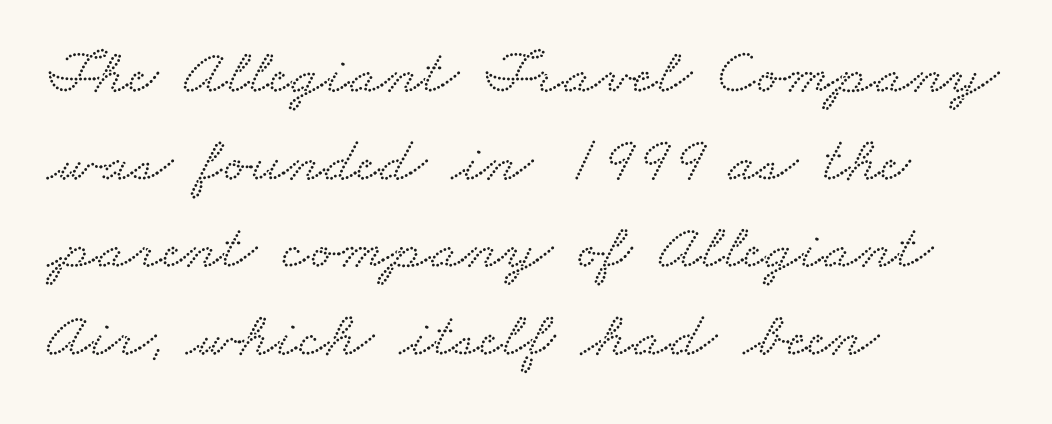
The image shows 65 px wide type; set left-aligned, normal line spacing (1.35x), normal letter spacing, not underlined; low stroke contrast and a small x-height.
